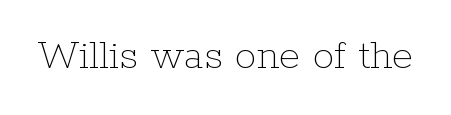
The image shows 44 px thin type, upright; set normal letter spacing, not underlined; low stroke contrast and a medium x-height.
